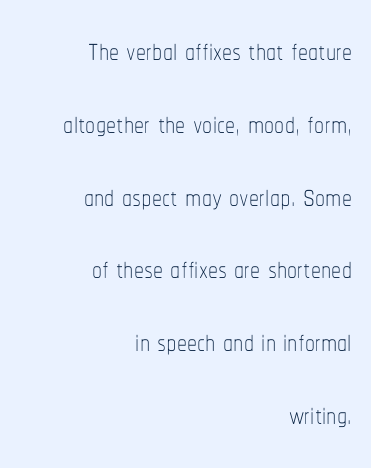
Character widths vary here, with narrow letters taking less room than wide ones. Alignment: flush right. Style check: upright. The baseline area is clear. Nobody touched the tracking dial on this one. Think standard paragraph weight, or any step lighter than that.
